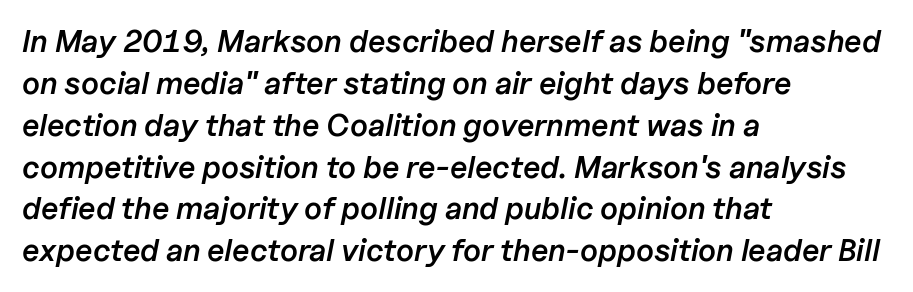
The image shows 31 px semibold type, italic (leaning right); set left-aligned, normal line spacing (1.35x), normal letter spacing, not underlined; low stroke contrast and a medium x-height.
